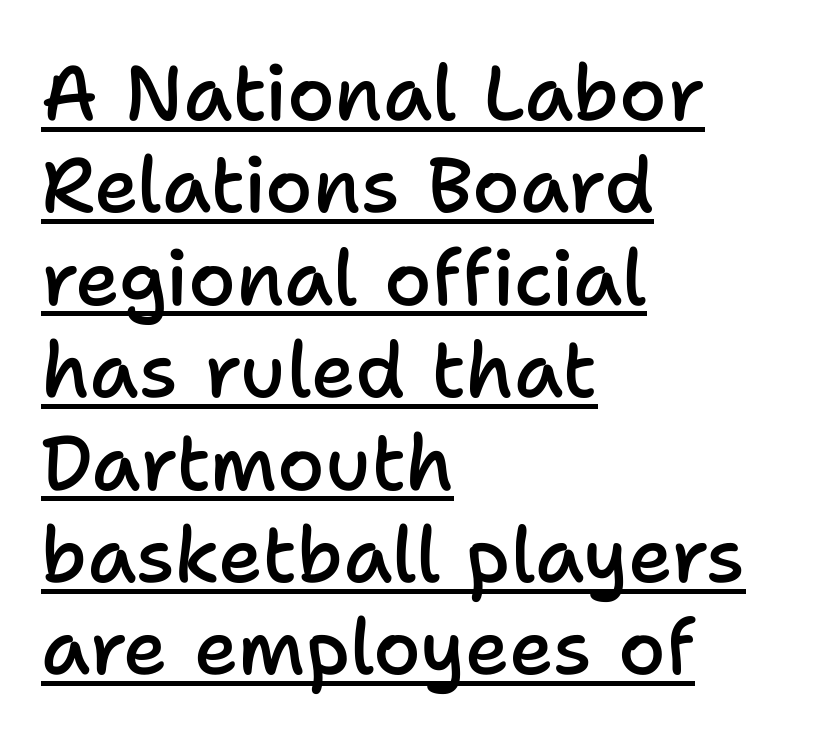
The image shows 77 px semibold sans-serif type, upright; set left-aligned, line spacing 1.2x, normal letter spacing, underlined; low stroke contrast and a medium x-height.
